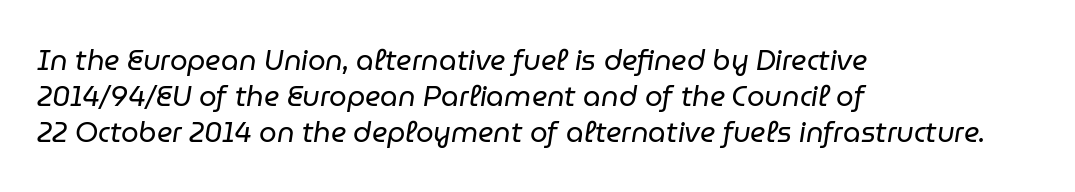
{"italic": "yes", "lean": "right", "slant_degrees": 9, "bold": "no", "weight": "regular", "width": "normal", "stroke_contrast": "low", "x_height": "medium", "monospaced": "no", "underline": "no", "align": "left", "line_spacing": "normal", "line_spacing_ratio": 1.28, "letter_spacing": "normal", "letter_spacing_em": 0.0, "glyph_px": 28}
